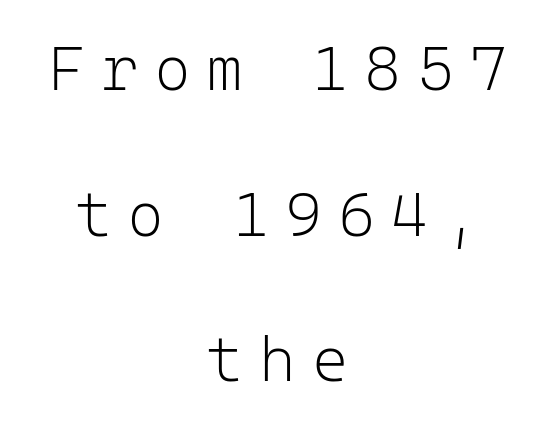
The image shows 63 px light sans-serif type, upright, monospaced; set centered, loose line spacing (2.31x), unusually wide letter spacing (+0.25 em), not underlined; low stroke contrast and a medium x-height.
